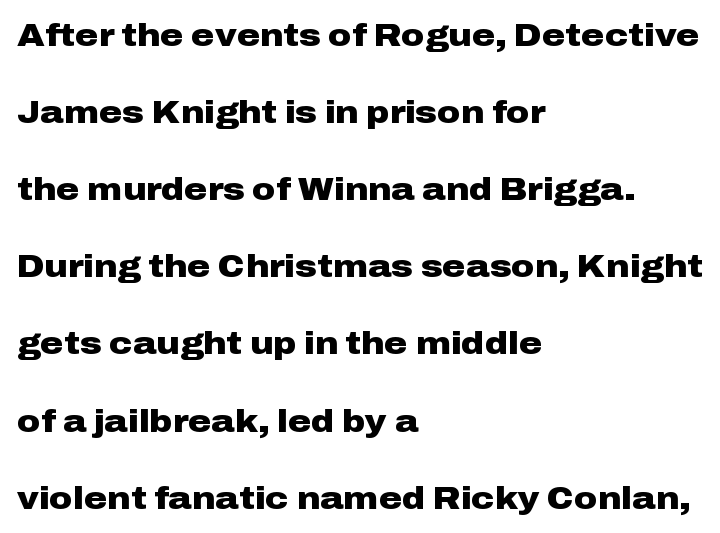
The image shows 32 px heavy, wide sans-serif type, upright; set left-aligned, loose line spacing (2.41x), normal letter spacing, not underlined; low stroke contrast and a medium x-height.
